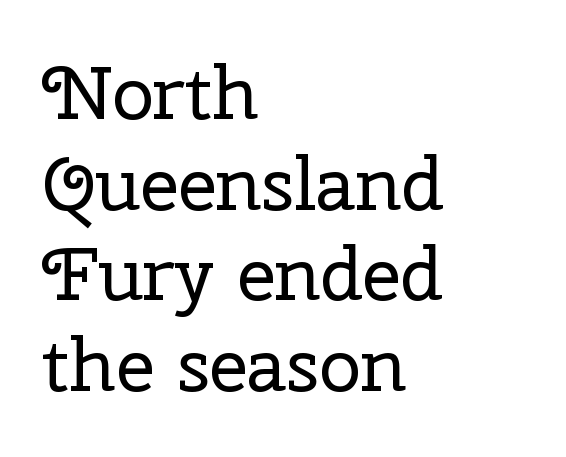
Stems here are at most as thick as an everyday book face. The rendering uses natural spacing where letterforms have individual widths. The face used here is seriffed, in the tradition of book romans. Nobody touched the tracking dial on this one. Nobody drew a line under any word here. Characters remain perfectly vertical along every line.
